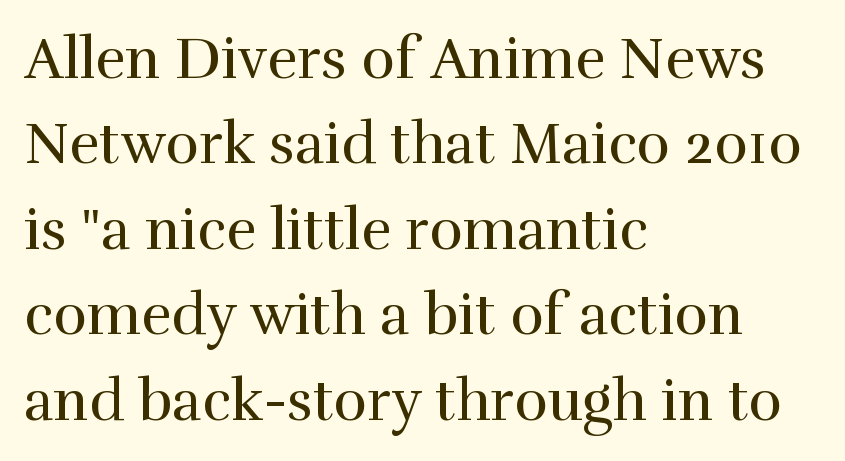
Q: Is the text bold? A: No.
Q: Is the text italic (slanted)? A: No, it is upright.
Q: Is the typeface a serif or a sans-serif typeface? A: Serif.
Q: Is the text underlined? A: No.
Q: How is the paragraph aligned? A: Left-aligned.
Q: Is the spacing between letters normal or unusually wide? A: Normal.
Q: Is the spacing between lines tight, normal or loose? A: Normal.
Q: Width (condensed, normal, or wide)? A: Normal.
Q: Stroke contrast? A: High.
Q: x-height? A: Medium.
Q: Monospaced? A: No.
